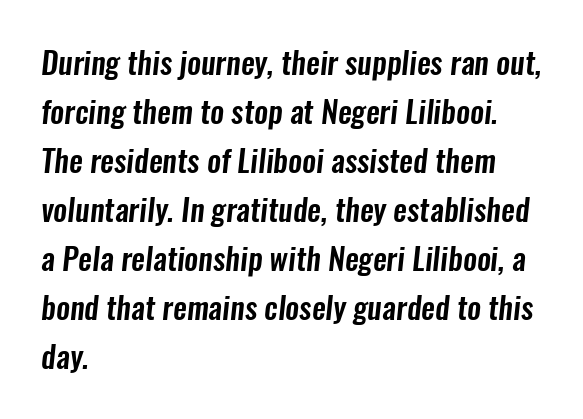
The image shows 31 px condensed sans-serif type; set left-aligned, normal line spacing (1.58x), normal letter spacing, not underlined; low stroke contrast and a medium x-height.
